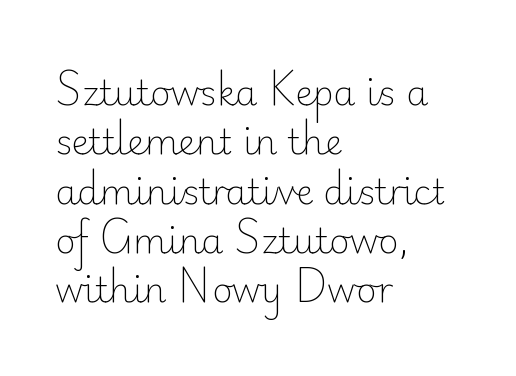
What kind of face is this? One without serifs — a sans. A typesetter would call this zero additional tracking. Evenly set lines give the paragraph a standard silhouette. Lines of text with bare space underneath. These lines were composed using upright roman letters. Think of a printed novel: that variable character pitch is what you see here.
